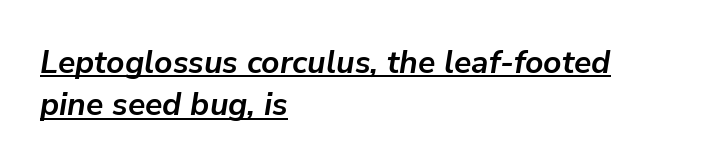
Nothing unusual about the tracking: characters are spaced as the font intends. The glyphs are accompanied by a horizontal stroke just below them. Typeset ragged right — the left edge is the straight one. Typographic density is high because the face is bold. Do the characters align in a grid? No, the font is proportional. The rows are spaced the way most documents space them.
